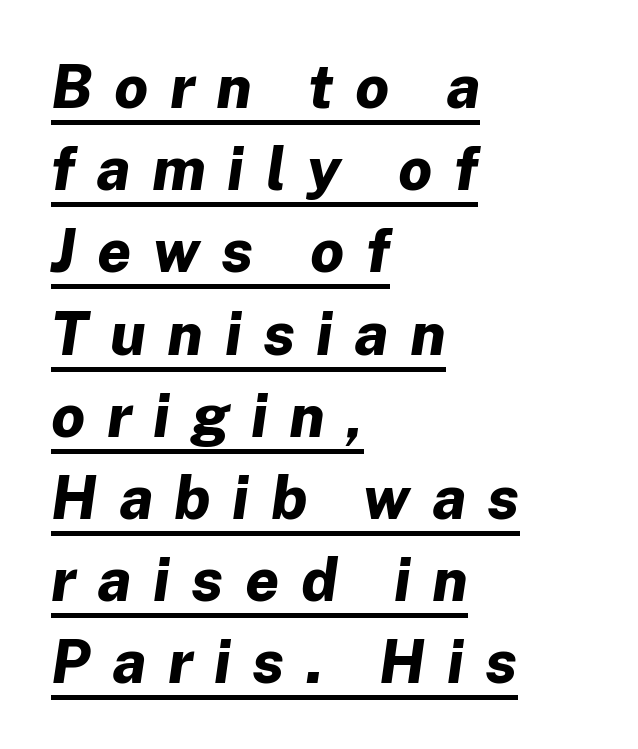
{"italic": "yes", "lean": "right", "slant_degrees": 8, "bold": "yes", "weight": "bold", "width": "normal", "stroke_contrast": "low", "x_height": "medium", "monospaced": "no", "underline": "yes", "align": "left", "line_spacing": "normal", "line_spacing_ratio": 1.37, "letter_spacing": "wide", "letter_spacing_em": 0.36, "glyph_px": 60}
